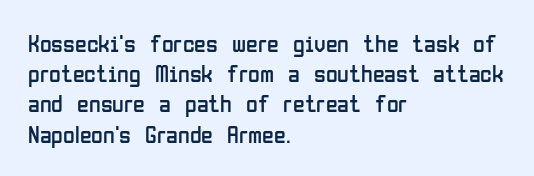
Q: Is the text bold? A: No.
Q: Is the text italic (slanted)? A: No, it is upright.
Q: Is the text underlined? A: No.
Q: How is the paragraph aligned? A: Left-aligned.
Q: Is the spacing between letters normal or unusually wide? A: Normal.
Q: Is the spacing between lines tight, normal or loose? A: Normal.
